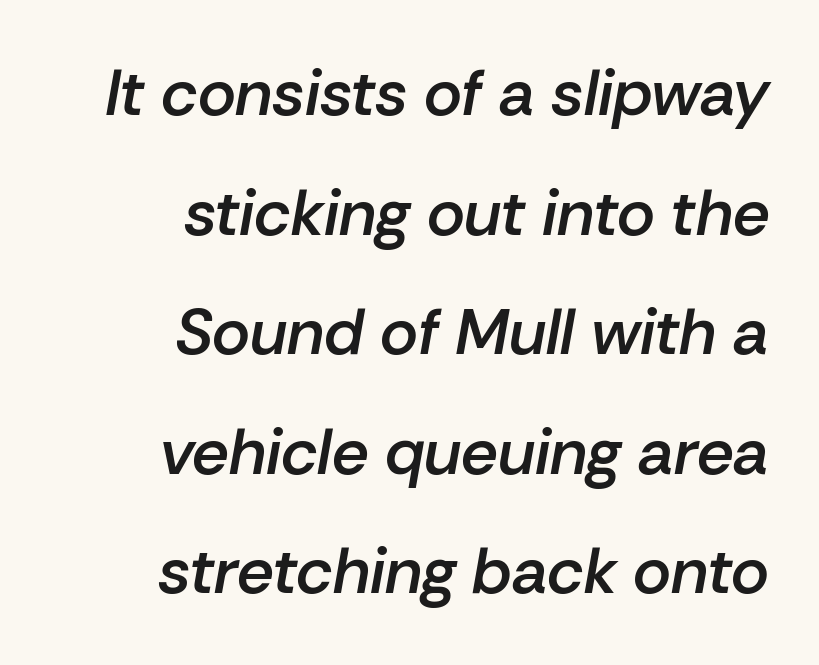
No word sits above an underline. The characters look somewhat weighty, a semibold short of true bold. The rendering anchors every line to the right-hand side. The passage shown leans; its letterforms are oblique. Note the varied advance widths — an 'i' is clearly narrower than an 'm'.
